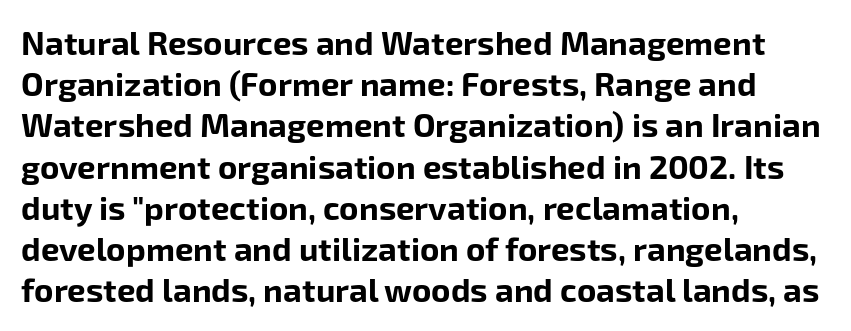
If you measured baseline to baseline, you'd find a middling distance. Each glyph is drawn with heavy, bold strokes. Varying glyph widths throughout — classic text-font behaviour. Leftover space on each line is placed entirely after the last word. Designer's note — italics off, roman on. Rule under the text: the space is simply empty.
